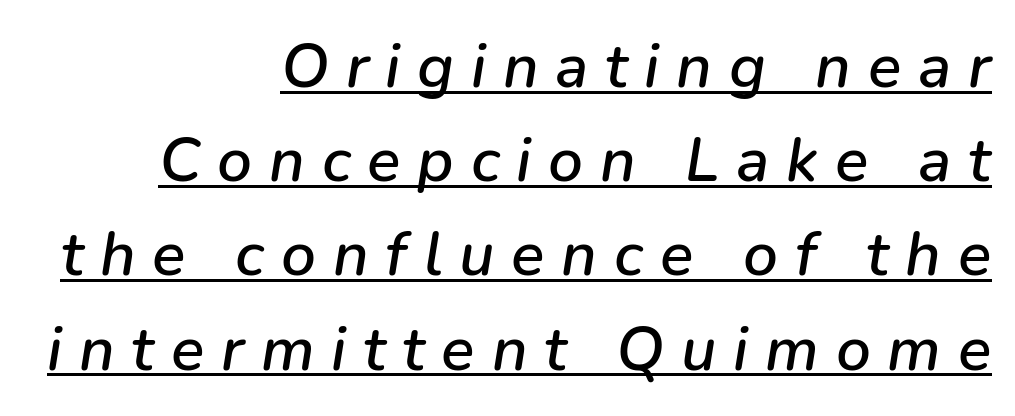
Rendered with sloped, italic letterforms. The line texture is sparse and dotted thanks to wide tracking. In CSS terms this would be text-align: right. Quick note: underline on.
